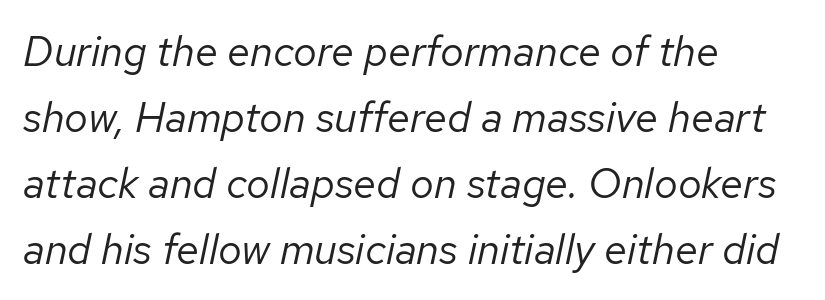
In CSS terms this would be text-align: left. Is this a fixed-width face? No — the glyphs have proportional, varying widths. These lines were composed using italics. Default kerning and tracking; the words read as compact shapes. Clear beneath every line of the passage.
